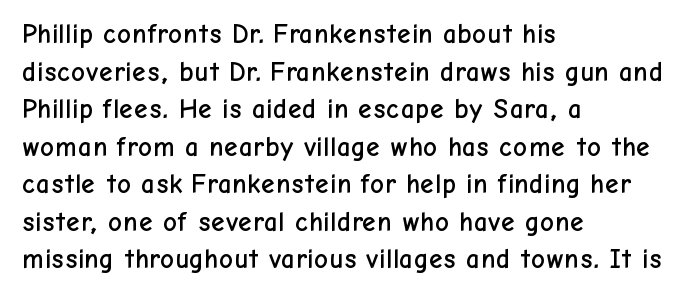
Plain, unruled lines of type. The lines in this sample share a left origin and differ only in where they stop. The specimen reads as upright at a glance. Letter spacing: default. If you measured baseline to baseline, you'd find a middling distance.
